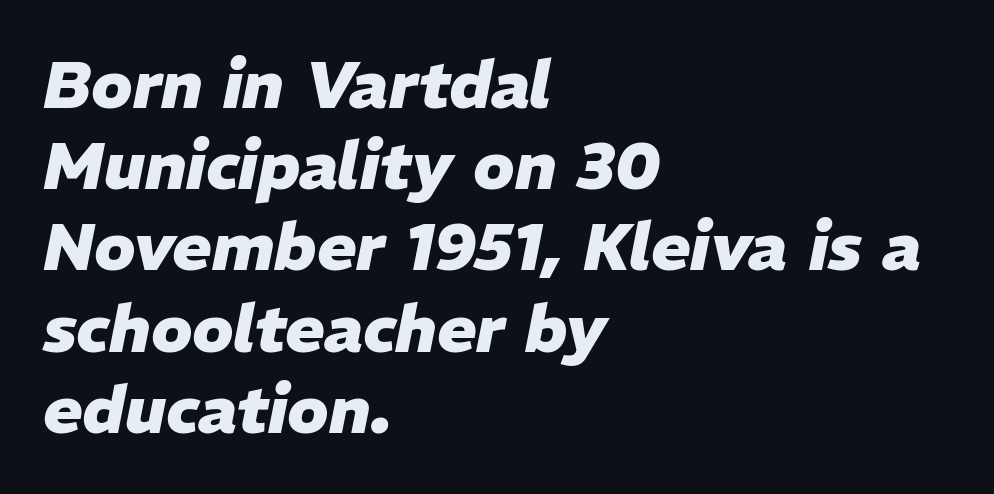
{"italic": "yes", "lean": "right", "slant_degrees": 11, "bold": "yes", "weight": "heavy", "width": "normal", "stroke_contrast": "low", "x_height": "medium", "monospaced": "no", "underline": "no", "align": "left", "line_spacing_ratio": 1.23, "letter_spacing": "normal", "letter_spacing_em": 0.0, "glyph_px": 66}
